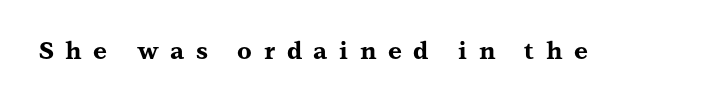
{"italic": "no", "bold": "yes", "underline": "no", "letter_spacing": "wide", "letter_spacing_em": 0.48, "glyph_px": 24}
